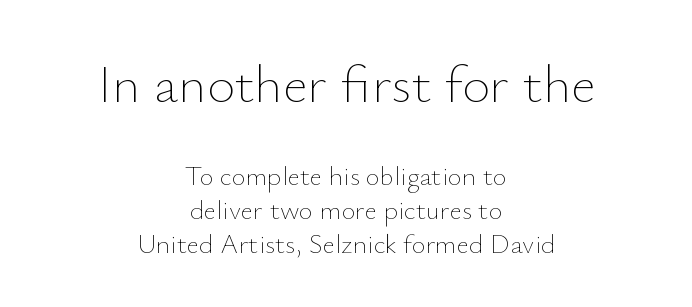
The block of text has a typical density, with ordinary space between rows. Does the bottom block carry the larger type? No, the top block does. Think standard paragraph weight, or any step lighter than that. Glyph-to-glyph distance matches everyday printed text. Every stem runs plumb, perpendicular to the baseline.
